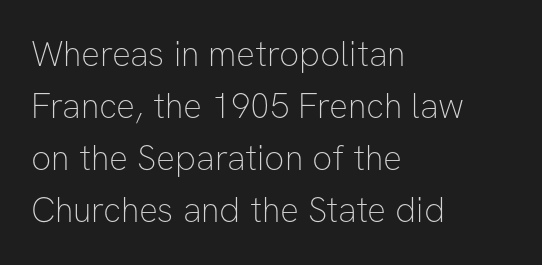
The letters stand straight up with perfectly vertical stems. These glyphs show unthickened strokes, regular width or finer. Letterform terminals end flat and unadorned throughout the passage. Any mark beneath the type? The region is blank. Line starts are locked; line ends wander.
